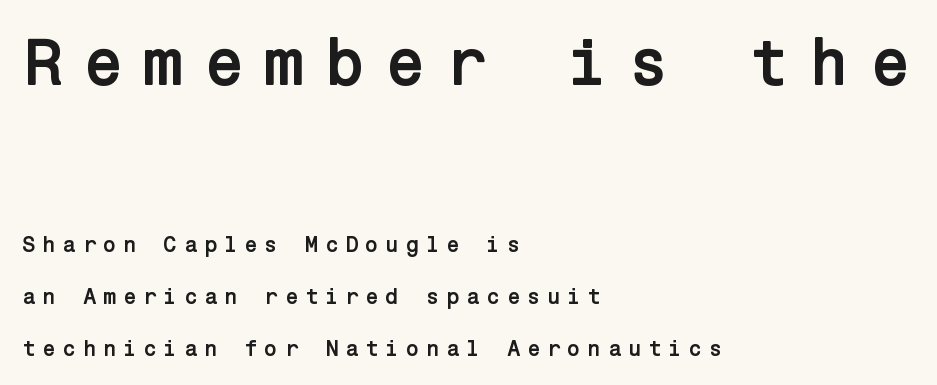
The image shows 66 px semibold sans-serif type, upright; set left-aligned, loose line spacing (2.37x), unusually wide letter spacing (+0.3 em), not underlined; the first (top) block is 3.0x larger; low stroke contrast and a medium x-height.
